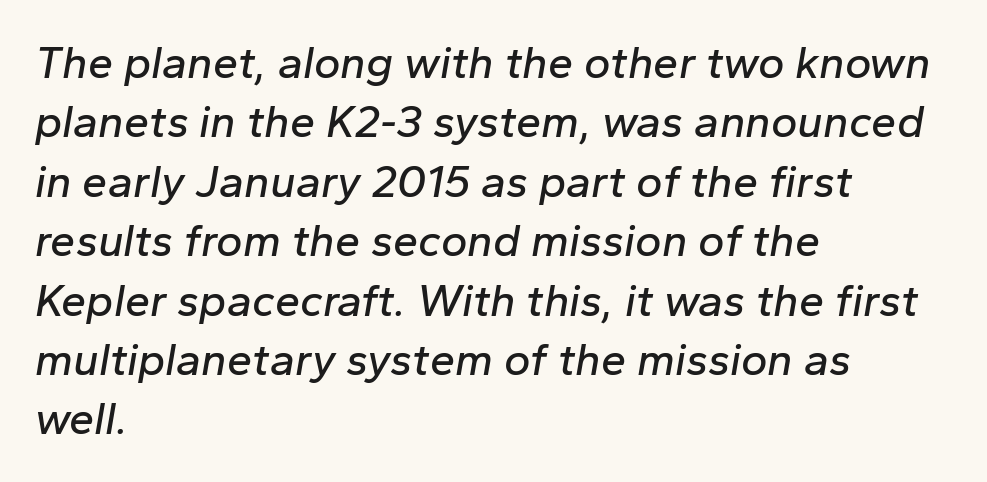
Here the designer chose a conventional face with non-uniform glyph widths. The strip under each line holds only bare page. Students, observe: this is what conventionally led text looks like. Leftover space on each line is placed entirely after the last word. The rendering keeps characters at their native spacing. Designer's note — italics engaged.
